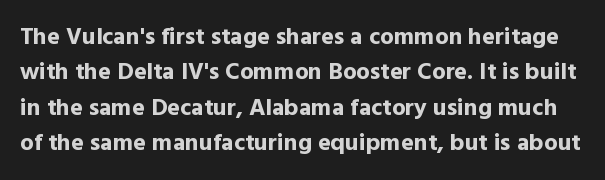
The image shows 24 px bold type, upright; set normal line spacing (1.47x), normal letter spacing, not underlined.
